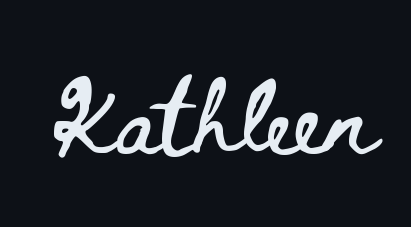
The image shows 73 px wide type; set normal letter spacing, not underlined; low stroke contrast and a small x-height.
